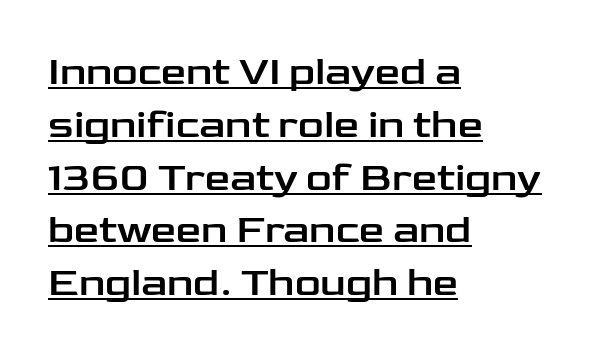
The image shows 40 px wide sans-serif type, upright; set left-aligned, normal line spacing (1.32x), normal letter spacing, underlined; low stroke contrast and a medium x-height.
